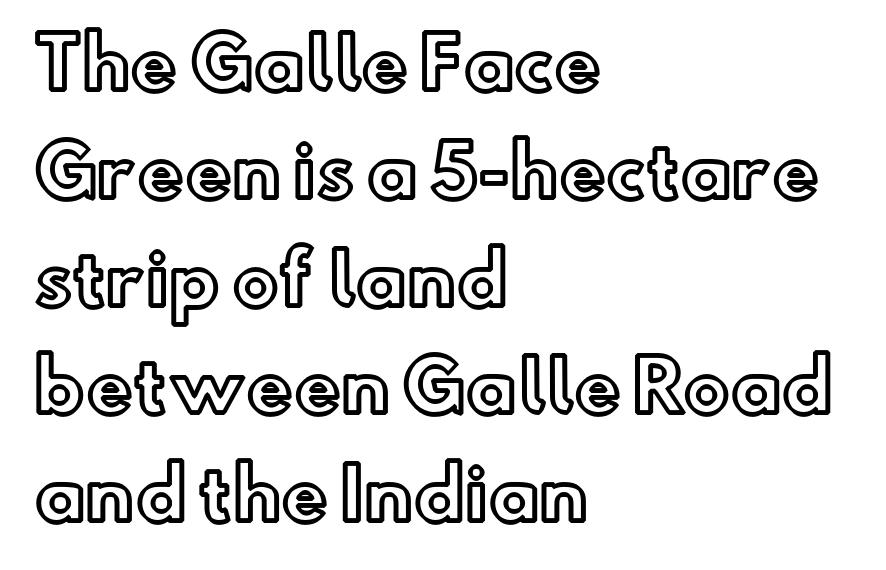
Look at the tracking — it's just the regular setting, nothing added. This is roman type, the default non-slanted kind. These lines stack with their left ends in a neat column. This sample has the flowing, uneven cadence of proportional lettering.
